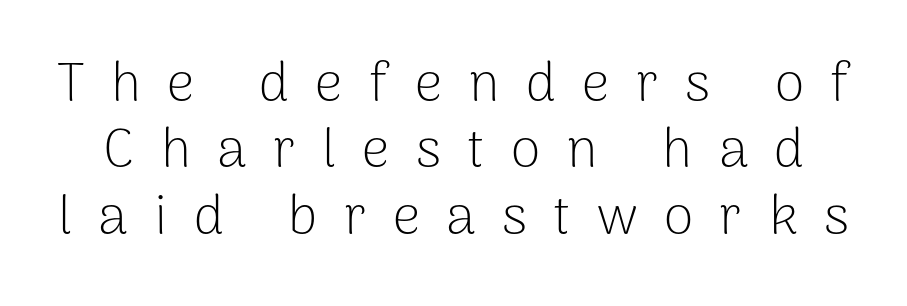
Q: Is the text bold? A: No.
Q: Is the text italic (slanted)? A: No, it is upright.
Q: Is the typeface a serif or a sans-serif typeface? A: Sans-serif.
Q: Is the text underlined? A: No.
Q: Is the spacing between letters normal or unusually wide? A: Unusually wide.
Q: Width (condensed, normal, or wide)? A: Normal.
Q: Stroke contrast? A: Low.
Q: x-height? A: Medium.
Q: Monospaced? A: No.
